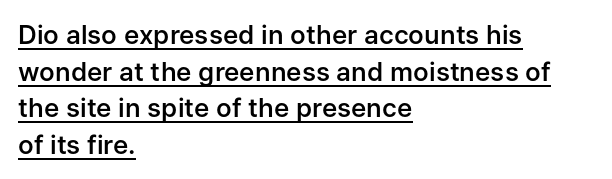
Q: Is the text bold? A: Semi-bold.
Q: Is the text italic (slanted)? A: No, it is upright.
Q: Is the text underlined? A: Yes.
Q: How is the paragraph aligned? A: Left-aligned.
Q: Is the spacing between letters normal or unusually wide? A: Normal.
Q: Is the spacing between lines tight, normal or loose? A: Normal.
